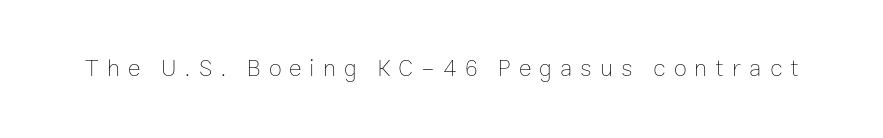
On a weight scale, this lands at 450 or below. The baseline area is clear. Quick note: not italic, upright. Here the glyphs are tracked loosely, breaking word shapes into spaced letters.
